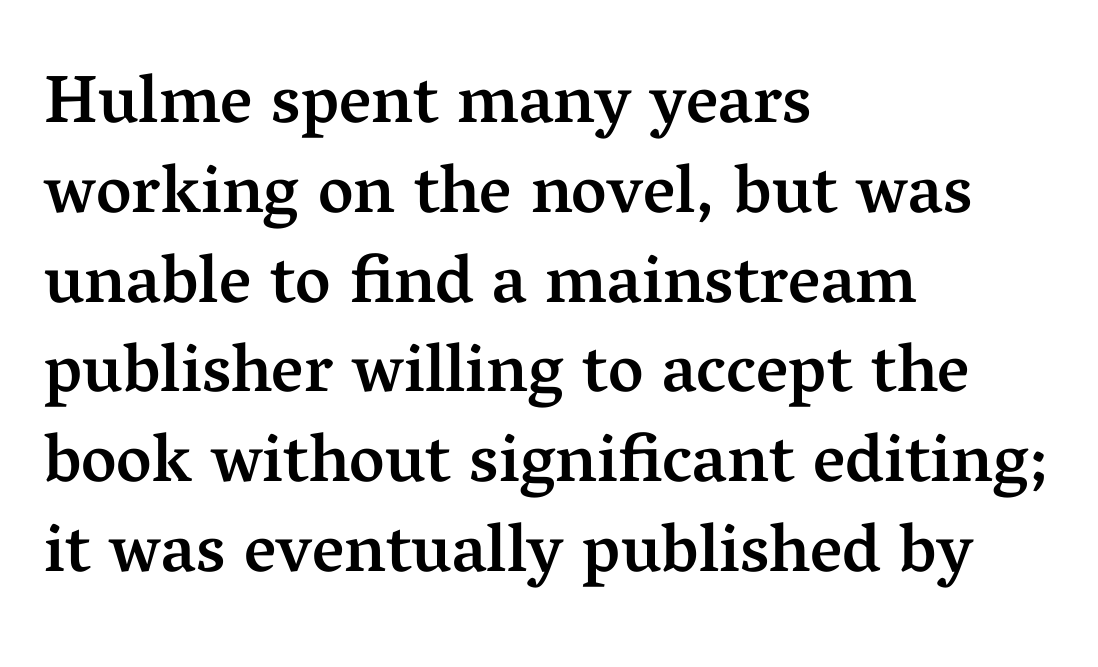
Q: Is the text bold? A: Semi-bold.
Q: Is the text italic (slanted)? A: No, it is upright.
Q: Is the typeface a serif or a sans-serif typeface? A: Serif.
Q: Is the text underlined? A: No.
Q: How is the paragraph aligned? A: Left-aligned.
Q: Is the spacing between letters normal or unusually wide? A: Normal.
Q: Is the spacing between lines tight, normal or loose? A: Normal.
Q: Width (condensed, normal, or wide)? A: Normal.
Q: Stroke contrast? A: Medium.
Q: x-height? A: Medium.
Q: Monospaced? A: No.
